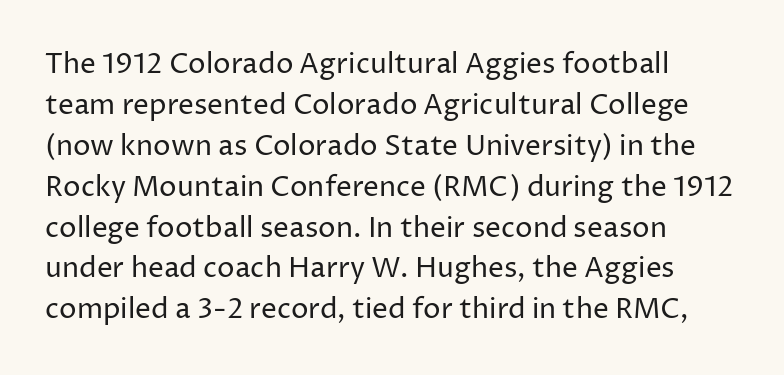
Q: Is the text bold? A: No.
Q: Is the text italic (slanted)? A: No, it is upright.
Q: Is the typeface a serif or a sans-serif typeface? A: Sans-serif.
Q: Is the text underlined? A: No.
Q: How is the paragraph aligned? A: Left-aligned.
Q: Is the spacing between letters normal or unusually wide? A: Normal.
Q: Is the spacing between lines tight, normal or loose? A: Normal.
Q: Width (condensed, normal, or wide)? A: Normal.
Q: Stroke contrast? A: Low.
Q: x-height? A: Medium.
Q: Monospaced? A: No.
